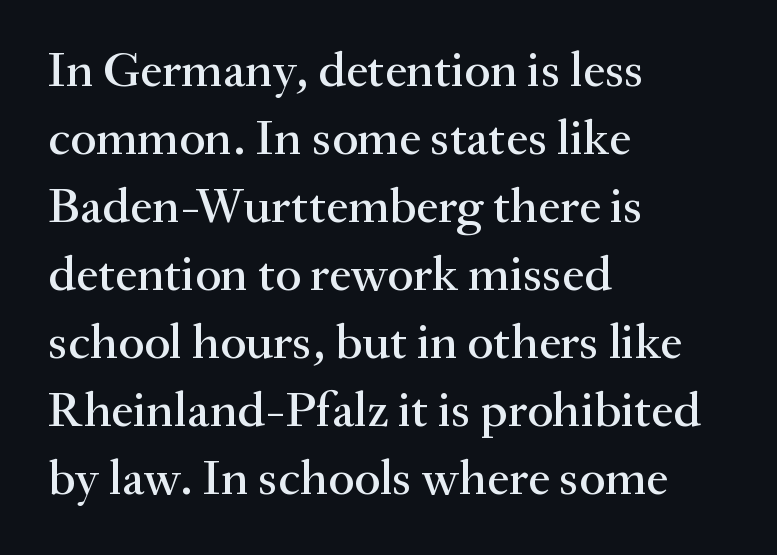
Notice how descenders clear the ascenders below comfortably — that's standard leading. Notice how the passage keeps a crisp vertical edge on the left only. Letterform terminals end in serifs throughout the passage. The letterforms sit shoulder to shoulder at normal distance. The foot of each line stays bare and open.
